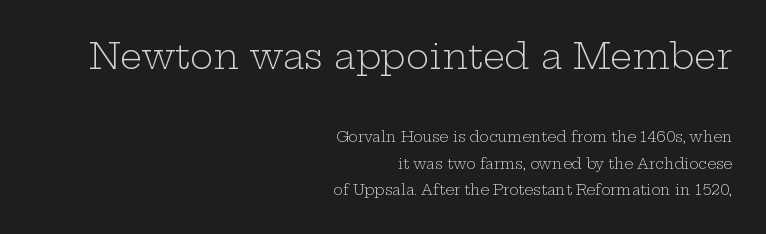
Nope, not italic — everything's standing straight. Compared with a typical body face, this is equally light or lighter still. Here the designer chose a conventional face with non-uniform glyph widths. Unlike a clean sans, this face finishes its strokes with serifs. A clean baseline with only descenders dipping below it. Size contrast runs from large at the top to small at the bottom.
